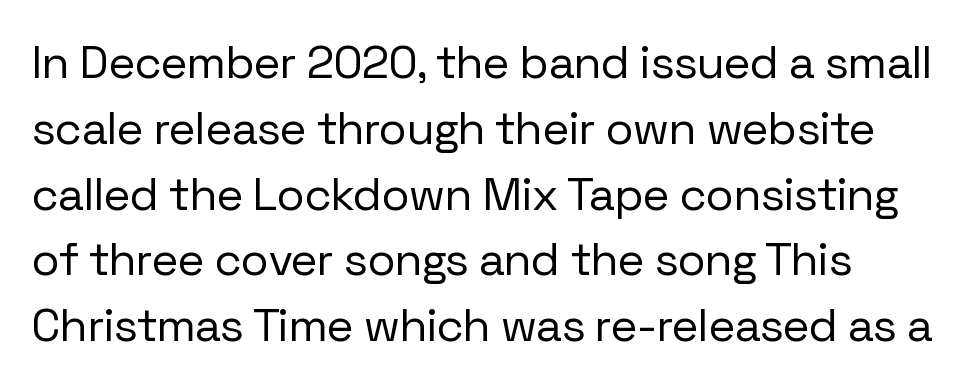
The image shows 46 px regular-weight sans-serif type, upright; set left-aligned, normal line spacing (1.43x), normal letter spacing, not underlined; low stroke contrast and a medium x-height.
